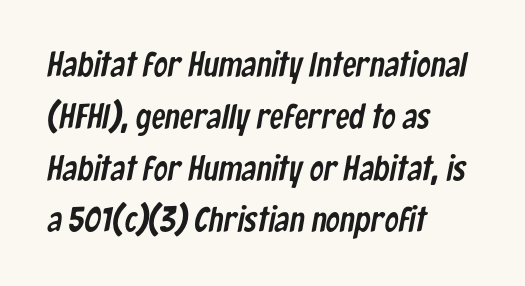
{"serif": "no", "width": "condensed", "stroke_contrast": "low", "x_height": "medium", "monospaced": "no", "underline": "no", "align": "left", "line_spacing": "normal", "line_spacing_ratio": 1.48, "letter_spacing": "normal", "letter_spacing_em": 0.0, "glyph_px": 35}
